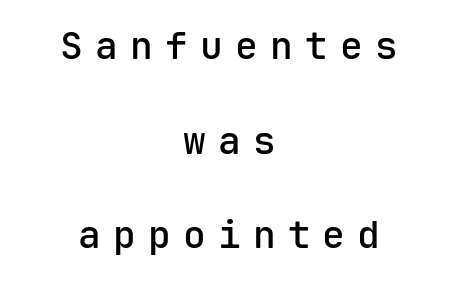
Fixed-width glyphs throughout — classic coding-font behaviour. The passage shown is semibold, sitting just below true bold. This is the regular roman posture of the typeface. A student would call this center alignment; a typographer would say set centered. Summary of vertical rhythm: relaxed, with wide interline spacing.
